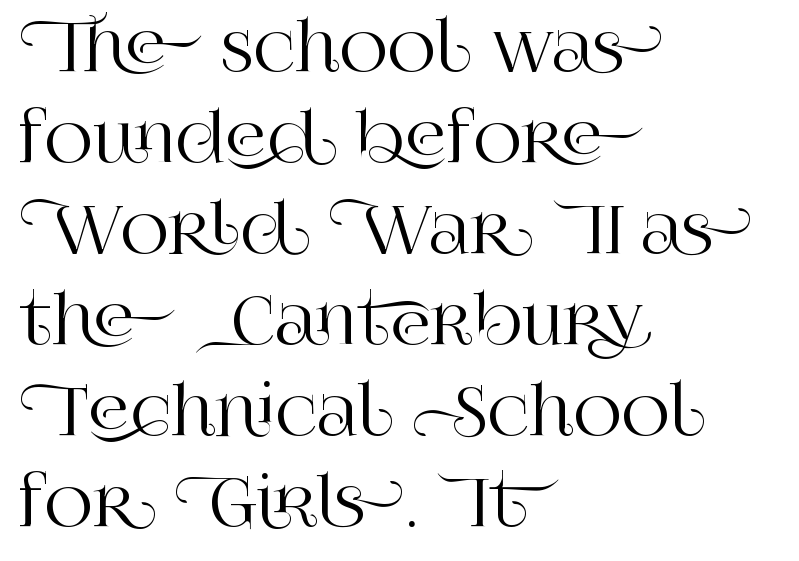
Q: Is the text italic (slanted)? A: No, it is upright.
Q: Is the typeface a serif or a sans-serif typeface? A: Serif.
Q: Is the text underlined? A: No.
Q: How is the paragraph aligned? A: Left-aligned.
Q: Is the spacing between letters normal or unusually wide? A: Normal.
Q: Is the spacing between lines tight, normal or loose? A: Normal.
Q: Width (condensed, normal, or wide)? A: Normal.
Q: Stroke contrast? A: High.
Q: x-height? A: Large.
Q: Monospaced? A: No.
